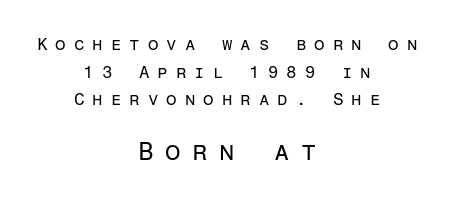
Visually, the bottom section dominates because its glyphs are scaled up. Short note: letters widely spaced. The characters are drawn with everyday or finer stroke widths. Does the copy run flush right? No — it is centered line by line. Descender tails drop into unmarked territory. A normal amount of white space separates one row of letters from the next.
